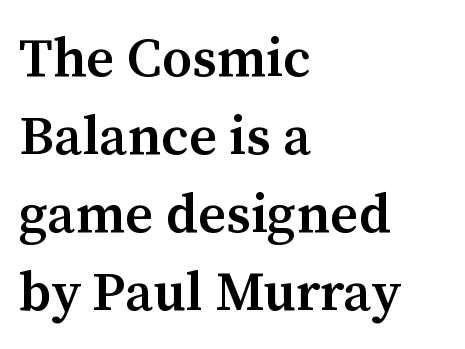
A student would call this left alignment; a typographer would say flush left, rag right. In terms of posture, this sample is upright. Each letter keeps its own natural width here, so spacing adapts to shape. Old-style or modern, the face here clearly has serifs. Honestly, there is no underline to notice here at all.
